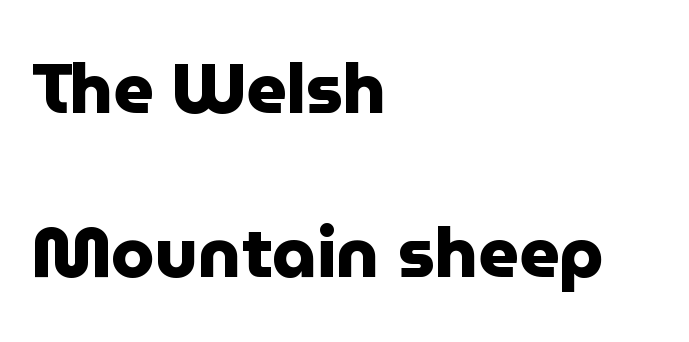
The image shows 70 px heavy sans-serif type, upright; set left-aligned, loose line spacing (2.35x), normal letter spacing, not underlined; low stroke contrast and a medium x-height.
